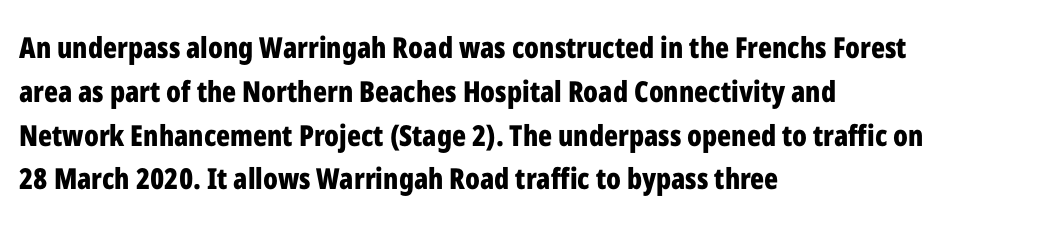
If you drew a ruler down the left edge, every line would touch it. This sample has the flowing, uneven cadence of proportional lettering. Vertically, the passage feels balanced, rows spaced as you'd expect. A roman cut, with each character standing at attention. The glyphs are unaccompanied by any horizontal stroke below them.
